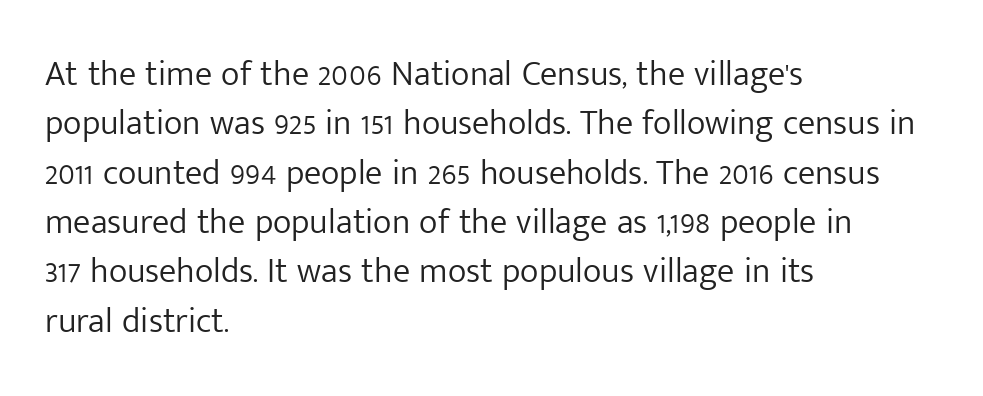
{"serif": "no", "italic": "no", "bold": "no", "weight": "light", "width": "normal", "stroke_contrast": "low", "x_height": "medium", "monospaced": "no", "underline": "no", "align": "left", "line_spacing": "normal", "line_spacing_ratio": 1.41, "letter_spacing": "normal", "letter_spacing_em": 0.0, "glyph_px": 35}
